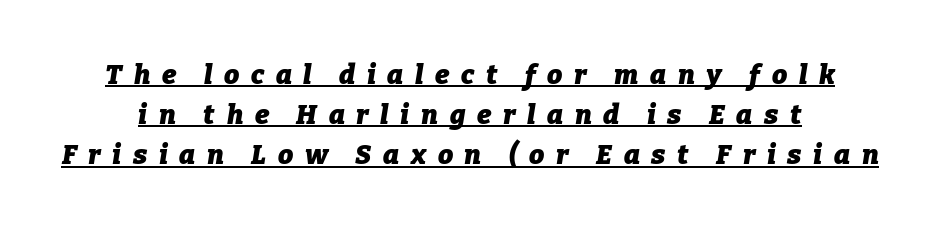
The image shows 27 px bold type, italic (leaning right); set normal line spacing (1.49x), unusually wide letter spacing (+0.43 em), underlined.
